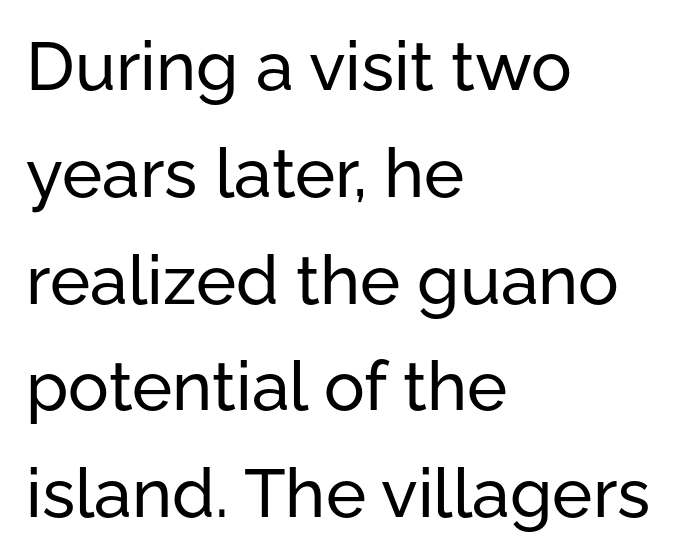
This is sans-serif lettering, the kind often seen on screens and signage. This sample is left-justified, so line endings fall wherever the words run out. Nobody touched the tracking dial on this one. Each letter keeps its own natural width here, so spacing adapts to shape. Leading: standard.
